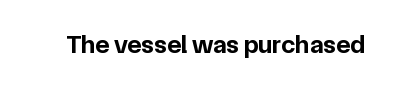
The image shows 26 px bold type, upright; set normal letter spacing, not underlined.
